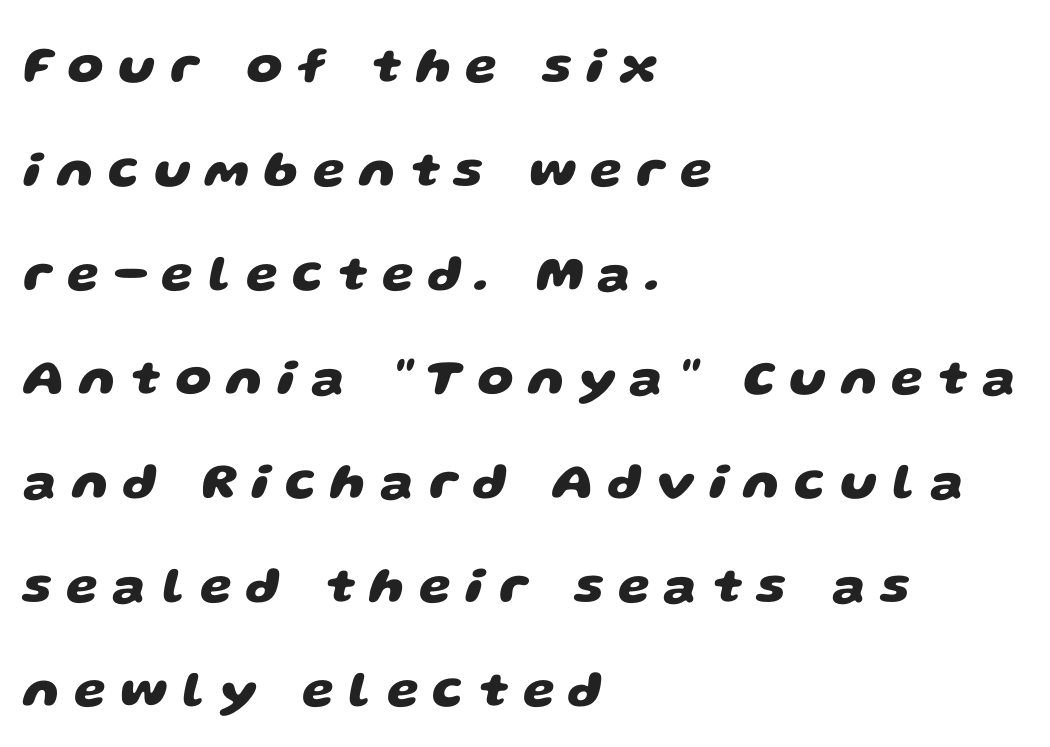
Q: Is the text bold? A: Yes.
Q: Is the typeface a serif or a sans-serif typeface? A: Sans-serif.
Q: Is the text underlined? A: No.
Q: How is the paragraph aligned? A: Left-aligned.
Q: Is the spacing between letters normal or unusually wide? A: Unusually wide.
Q: Is the spacing between lines tight, normal or loose? A: Loose.
Q: Width (condensed, normal, or wide)? A: Wide.
Q: Stroke contrast? A: Low.
Q: x-height? A: Large.
Q: Monospaced? A: No.
